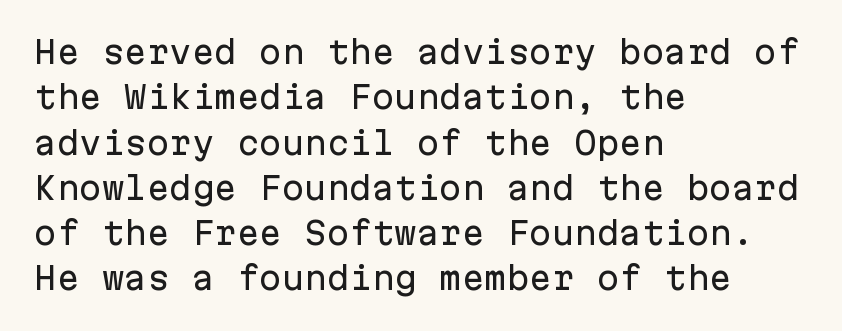
Reading down the block, your eye returns to a fixed left position each line. Inter-character spacing is left at the font's built-in metrics. The designer left line spacing at the default. Ascenders rise straight up at ninety degrees.
